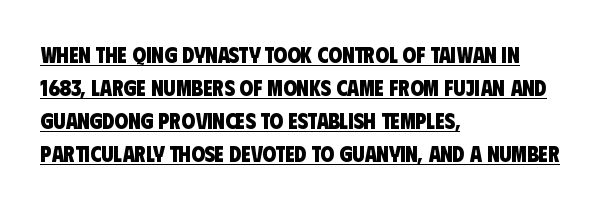
In terms of weight, the rendering is a true, heavy bold. In designer terms, the underline attribute is active on this setting. Horizontal bands of white between lines are of average thickness. You could call the tracking neutral — neither tight nor loose. One-word summary of the alignment: left.
